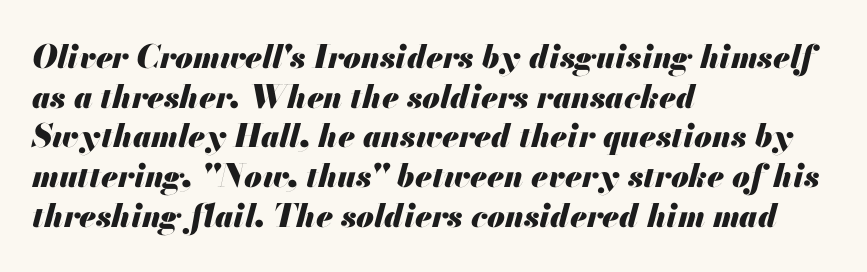
{"italic": "yes", "lean": "right", "slant_degrees": 13, "bold": "yes", "weight": "heavy", "width": "normal", "stroke_contrast": "medium", "x_height": "small", "monospaced": "no", "underline": "no", "align": "left", "line_spacing_ratio": 1.24, "letter_spacing": "normal", "letter_spacing_em": 0.0, "glyph_px": 32}
